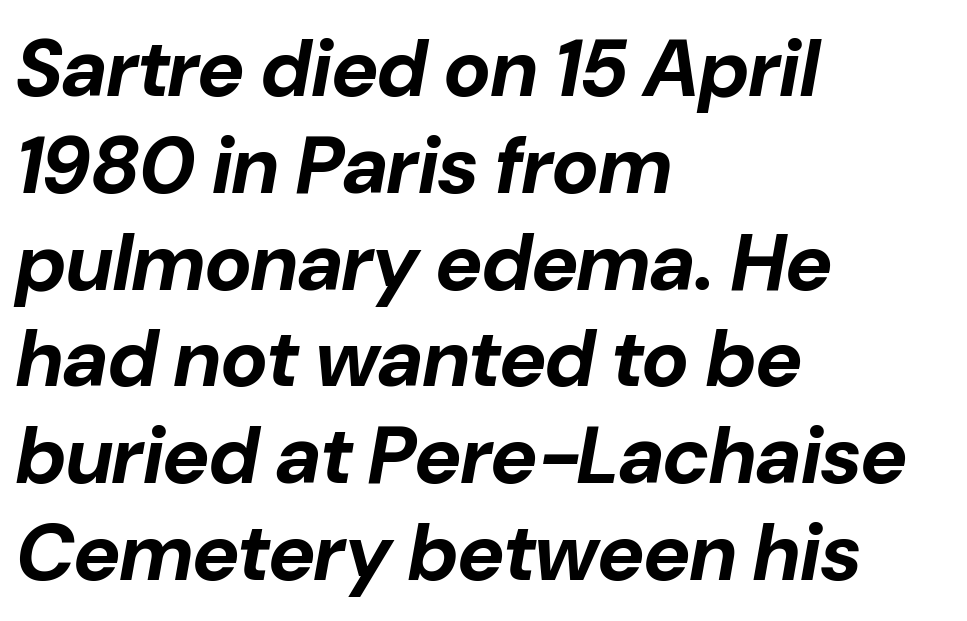
{"italic": "yes", "lean": "right", "slant_degrees": 10, "bold": "yes", "weight": "bold", "width": "normal", "stroke_contrast": "low", "x_height": "medium", "monospaced": "no", "underline": "no", "align": "left", "line_spacing_ratio": 1.21, "letter_spacing": "normal", "letter_spacing_em": 0.0, "glyph_px": 80}
